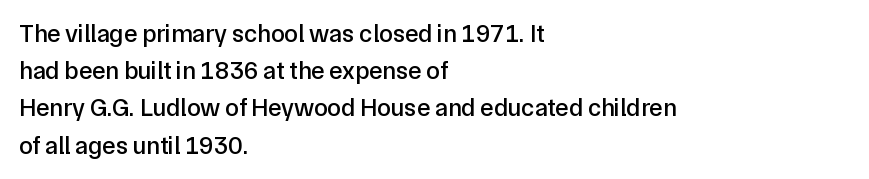
The image shows 25 px text type, upright; set left-aligned, normal line spacing (1.49x), normal letter spacing, not underlined.
